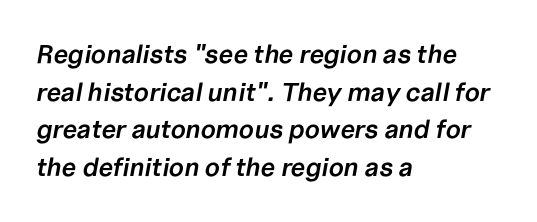
Characters follow at the spacing the type designer built in. Rows of type keep a routine distance in the vertical direction. Compared with ordinary roman type, these characters are visibly tilted. Each line starts at the same left margin while the right side varies.
